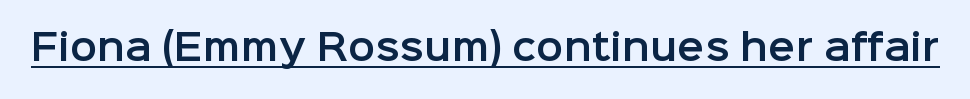
Q: Is the text italic (slanted)? A: No, it is upright.
Q: Is the typeface a serif or a sans-serif typeface? A: Sans-serif.
Q: Is the text underlined? A: Yes.
Q: Is the spacing between letters normal or unusually wide? A: Normal.
Q: Width (condensed, normal, or wide)? A: Normal.
Q: Stroke contrast? A: Low.
Q: x-height? A: Medium.
Q: Monospaced? A: No.
